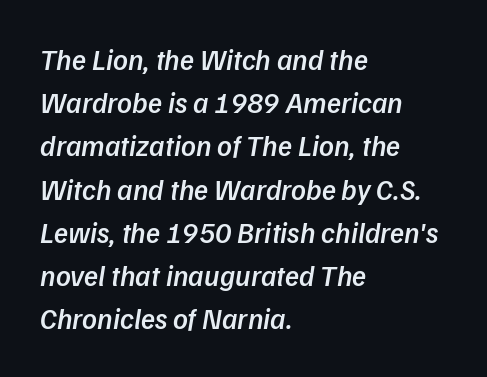
Proportional: the letters do not fall into vertical columns. Is there much room between lines? A standard amount, neither cramped nor airy. The strokes are fattened partway — semibold, not bold. Horizontal alignment here is leftward, the default for most running prose. The specimen reads as italic at a glance.
